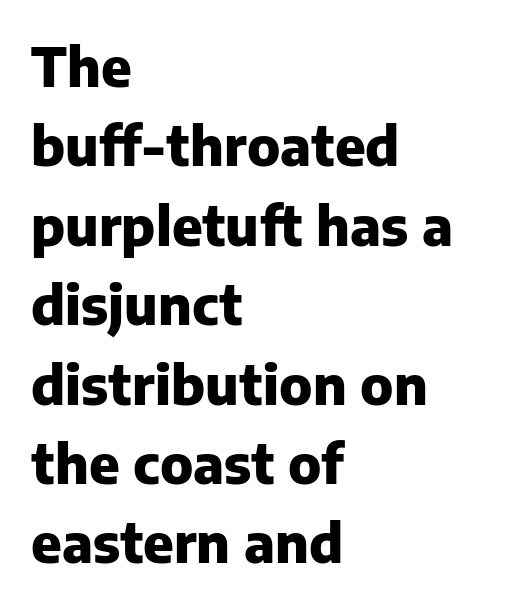
Note the varied advance widths — an 'i' is clearly narrower than an 'm'. The axis of the letterforms is exactly vertical. Just letters on the line, the space beneath them empty. Compared with a centered layout, this one pins lines to the left instead.
